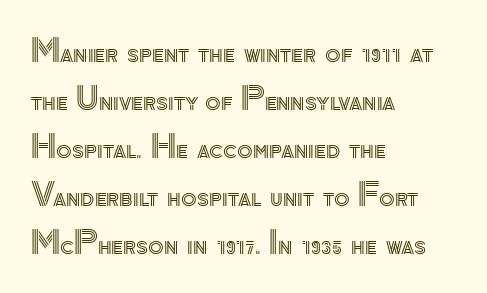
Q: Is the text italic (slanted)? A: No, it is upright.
Q: Is the text underlined? A: No.
Q: How is the paragraph aligned? A: Left-aligned.
Q: Is the spacing between letters normal or unusually wide? A: Normal.
Q: Is the spacing between lines tight, normal or loose? A: Normal.
Q: Width (condensed, normal, or wide)? A: Normal.
Q: x-height? A: Small.
Q: Monospaced? A: No.
